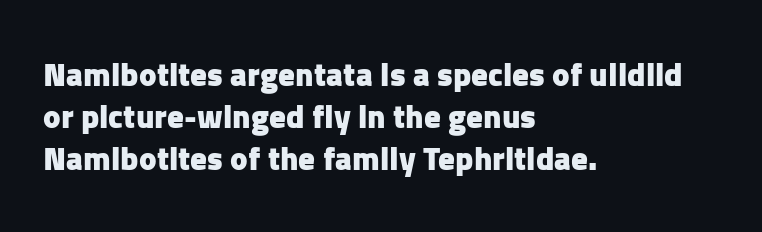
Is there much room between lines? A standard amount, neither cramped nor airy. Descender tails drop into unmarked territory. Think of a printed novel: that variable character pitch is what you see here. The type sits square on the baseline with zero lean.
